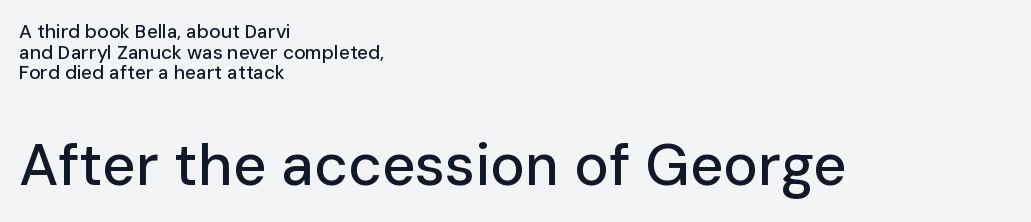
The foot of each line stays bare and open. This sample uses plain, unmodified letter spacing. The later block is typeset at a bigger size than the earlier block. Baseline-to-baseline distance is barely more than the letter height. In terms of posture, this sample is upright. Spacing verdict: proportional, widths tailored to each character.
